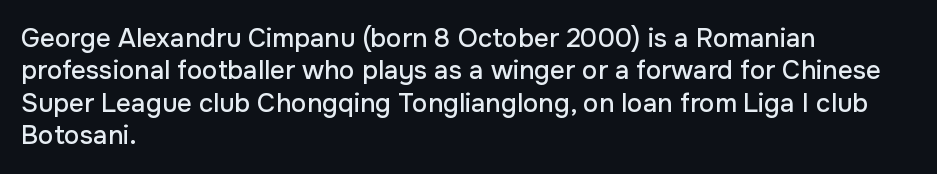
{"italic": "no", "underline": "no", "align": "left", "line_spacing": "normal", "line_spacing_ratio": 1.25, "letter_spacing": "normal", "letter_spacing_em": 0.0, "glyph_px": 26}
